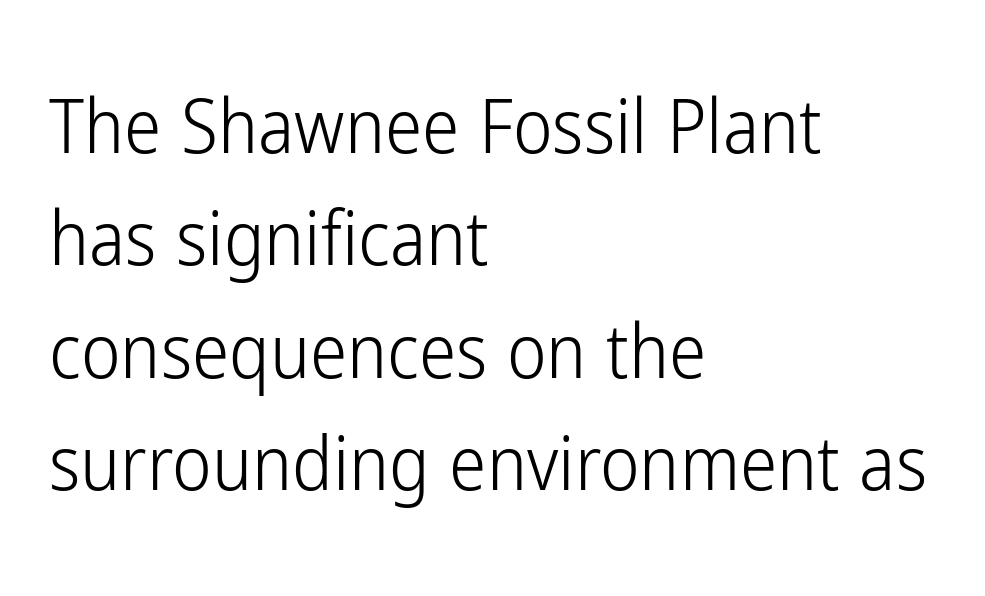
{"serif": "no", "italic": "no", "bold": "no", "weight": "light", "width": "condensed", "stroke_contrast": "low", "x_height": "medium", "monospaced": "no", "underline": "no", "align": "left", "line_spacing": "normal", "line_spacing_ratio": 1.5, "letter_spacing": "normal", "letter_spacing_em": 0.0, "glyph_px": 75}
